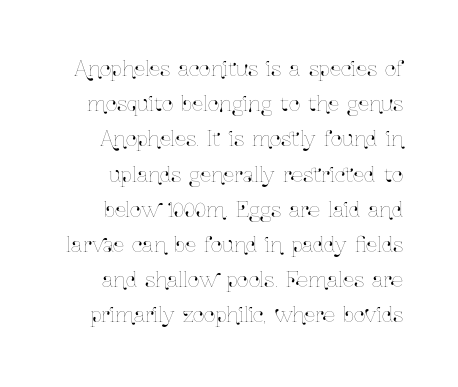
The image shows 20 px text type, upright; set line spacing 1.76x, normal letter spacing, not underlined.
